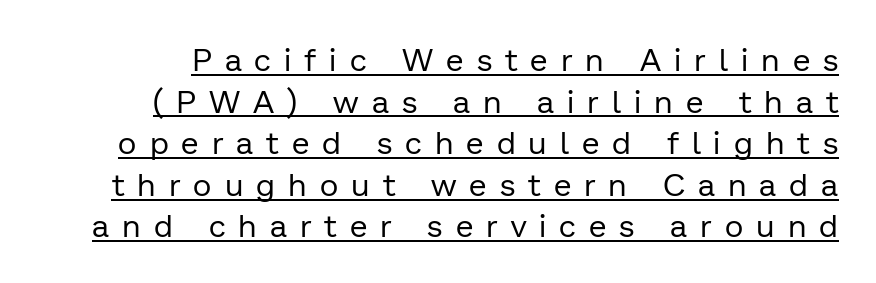
{"serif": "no", "italic": "no", "bold": "no", "weight": "regular", "width": "normal", "stroke_contrast": "low", "x_height": "medium", "monospaced": "no", "underline": "yes", "line_spacing": "normal", "line_spacing_ratio": 1.3, "letter_spacing": "wide", "letter_spacing_em": 0.41, "glyph_px": 32}
